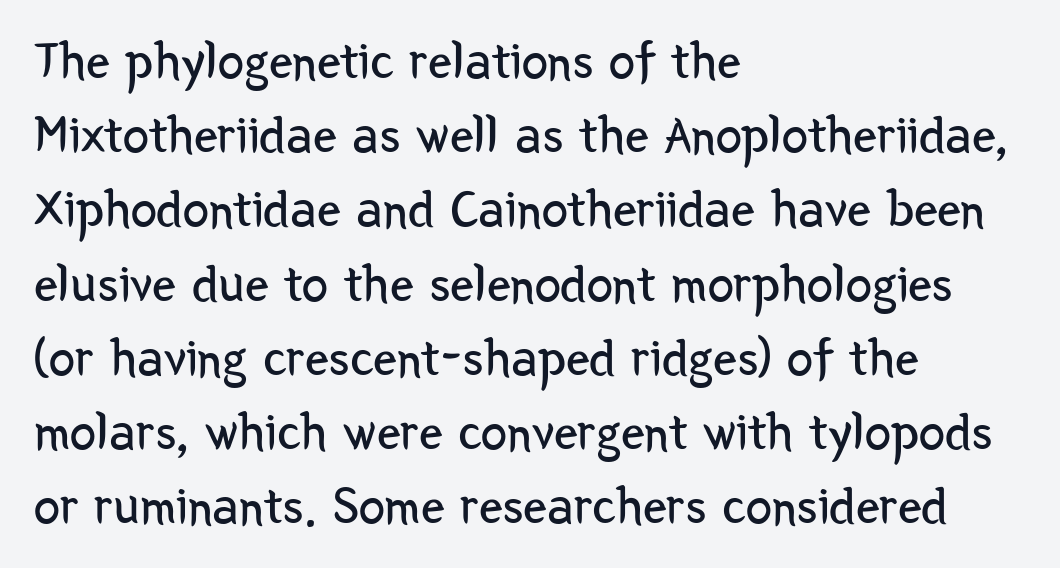
Q: Is the text bold? A: No.
Q: Is the text italic (slanted)? A: No, it is upright.
Q: Is the typeface a serif or a sans-serif typeface? A: Sans-serif.
Q: Is the text underlined? A: No.
Q: How is the paragraph aligned? A: Left-aligned.
Q: Is the spacing between letters normal or unusually wide? A: Normal.
Q: Is the spacing between lines tight, normal or loose? A: Normal.
Q: Width (condensed, normal, or wide)? A: Condensed.
Q: Stroke contrast? A: Low.
Q: x-height? A: Medium.
Q: Monospaced? A: No.
